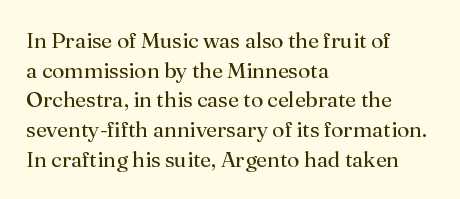
{"italic": "no", "bold": "no", "underline": "no", "align": "left", "line_spacing": "normal", "line_spacing_ratio": 1.35, "letter_spacing": "normal", "letter_spacing_em": 0.0, "glyph_px": 22}
